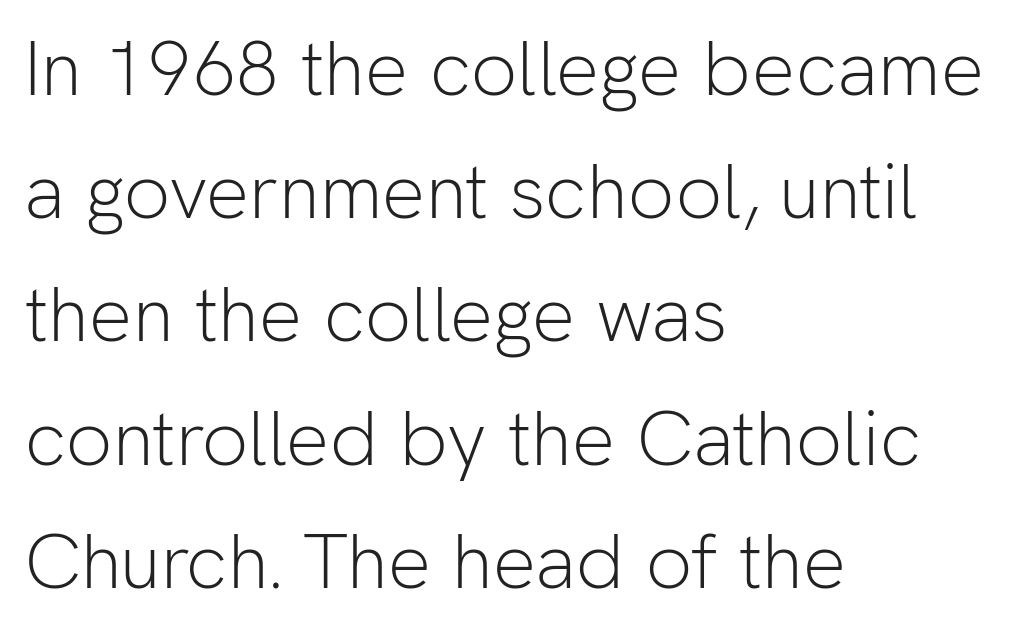
{"serif": "no", "italic": "no", "bold": "no", "weight": "light", "width": "normal", "stroke_contrast": "low", "x_height": "medium", "monospaced": "no", "underline": "no", "align": "left", "line_spacing": "normal", "line_spacing_ratio": 1.6, "letter_spacing": "normal", "letter_spacing_em": 0.0, "glyph_px": 77}
